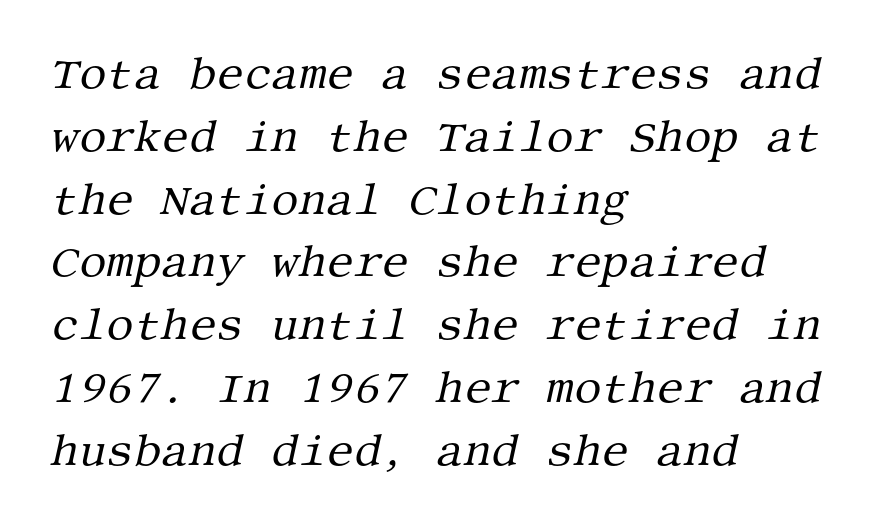
{"serif": "yes", "italic": "yes", "lean": "right", "slant_degrees": 13, "bold": "no", "weight": "regular", "width": "normal", "stroke_contrast": "medium", "x_height": "large", "underline": "no", "align": "left", "line_spacing": "normal", "line_spacing_ratio": 1.46, "letter_spacing": "normal", "letter_spacing_em": 0.0, "glyph_px": 43}
